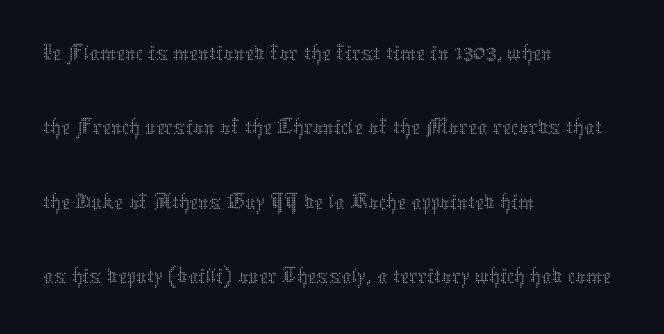
The image shows 50 px thin type, upright; set left-aligned, normal line spacing (1.49x), normal letter spacing, not underlined; medium stroke contrast and a medium x-height.
